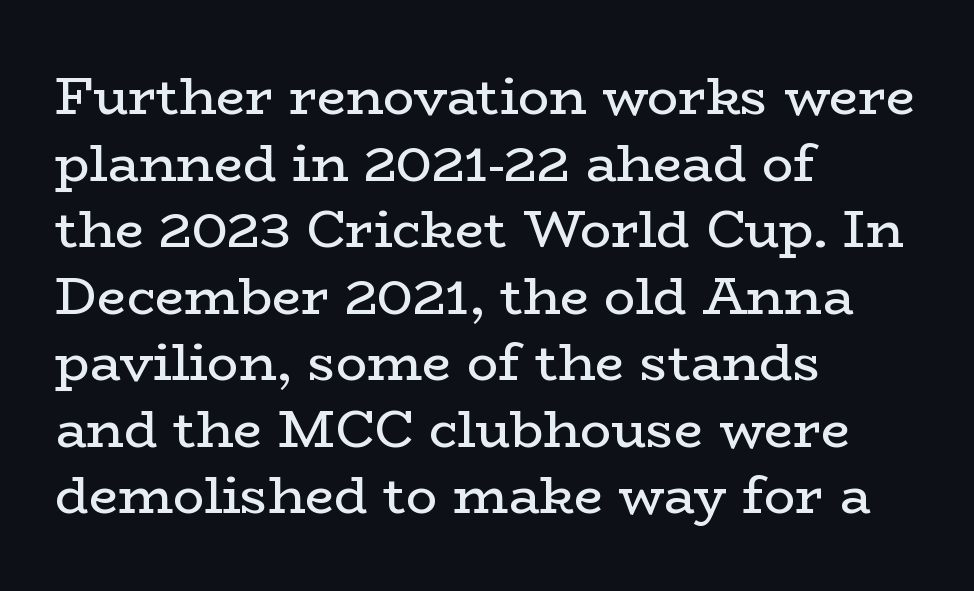
The image shows 52 px regular-weight, wide serif type, upright; set left-aligned, normal line spacing (1.28x), normal letter spacing, not underlined; low stroke contrast and a medium x-height.
